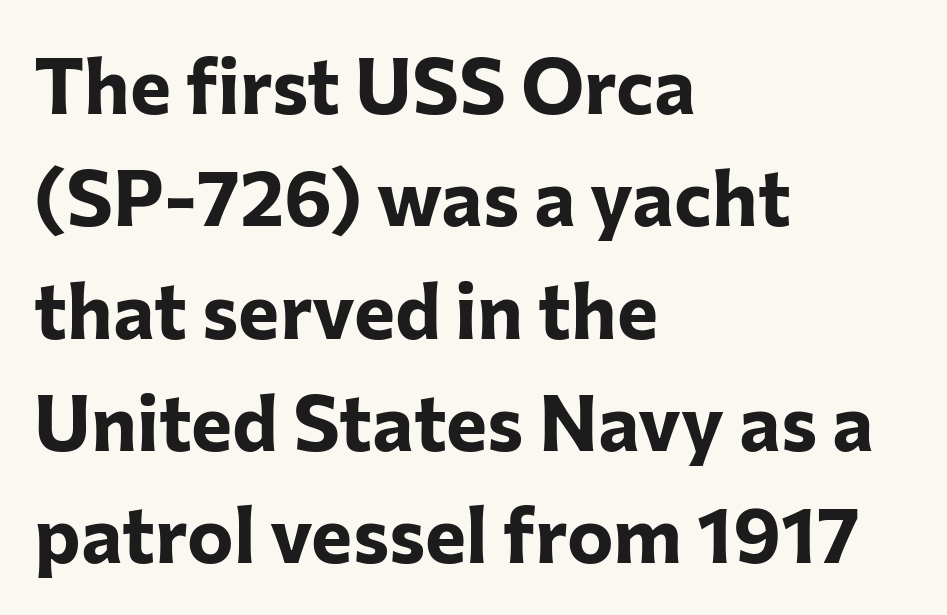
{"serif": "no", "italic": "no", "bold": "yes", "weight": "bold", "width": "normal", "stroke_contrast": "low", "x_height": "medium", "monospaced": "no", "underline": "no", "align": "left", "line_spacing": "normal", "line_spacing_ratio": 1.44, "letter_spacing": "normal", "letter_spacing_em": 0.0, "glyph_px": 78}
